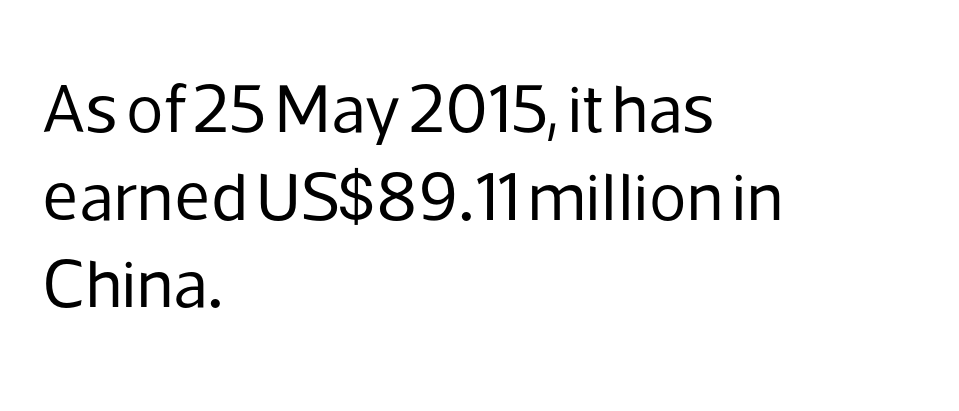
Q: Is the text bold? A: No.
Q: Is the text italic (slanted)? A: No, it is upright.
Q: Is the typeface a serif or a sans-serif typeface? A: Sans-serif.
Q: Is the text underlined? A: No.
Q: How is the paragraph aligned? A: Left-aligned.
Q: Is the spacing between letters normal or unusually wide? A: Normal.
Q: Is the spacing between lines tight, normal or loose? A: Normal.
Q: Width (condensed, normal, or wide)? A: Normal.
Q: Stroke contrast? A: Low.
Q: x-height? A: Medium.
Q: Monospaced? A: No.
